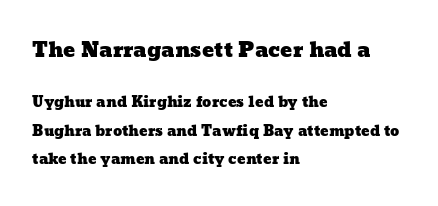
The image shows 20 px text type; set left-aligned, loose line spacing (2.05x), normal letter spacing, not underlined; the first (top) block is 1.43x larger.
